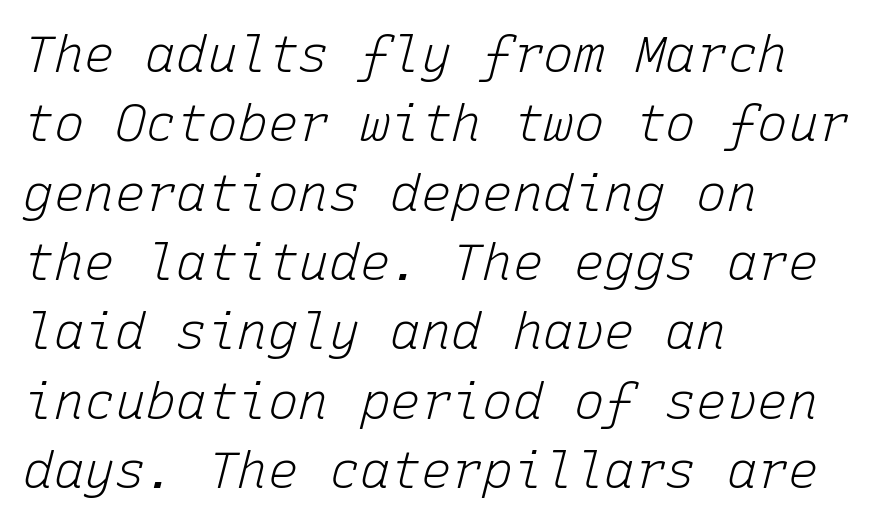
Q: Is the text bold? A: No.
Q: Is the text italic (slanted)? A: Yes, it leans right by about 15 degrees.
Q: Is the text underlined? A: No.
Q: How is the paragraph aligned? A: Left-aligned.
Q: Is the spacing between letters normal or unusually wide? A: Normal.
Q: Is the spacing between lines tight, normal or loose? A: Normal.
Q: Width (condensed, normal, or wide)? A: Normal.
Q: Stroke contrast? A: Low.
Q: x-height? A: Medium.
Q: Monospaced? A: Yes.
